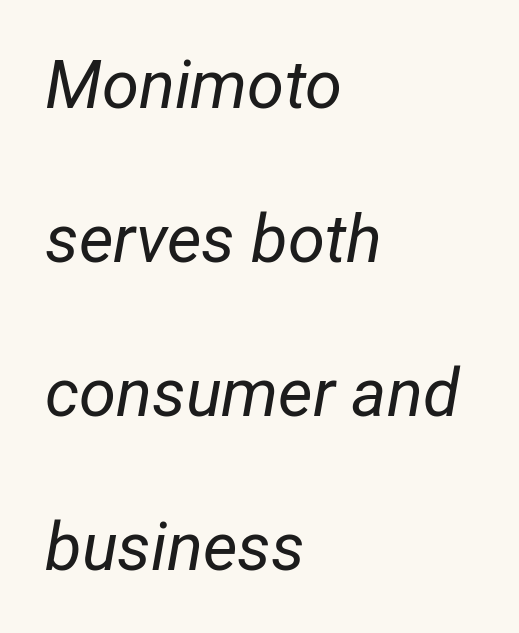
Stems here are at most as thick as an everyday book face. Is the block centered? No — it sits flush against the left margin. Check the space under the baseline: it is left empty. Slanted lettering throughout. A typesetter would call this zero additional tracking.
